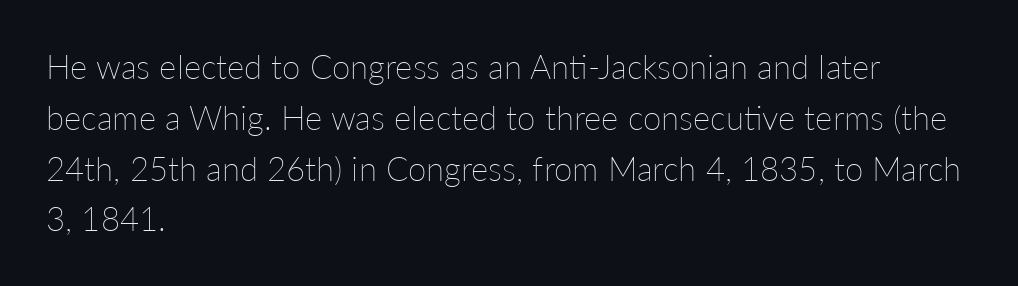
The image shows 33 px thin type, upright; set left-aligned, normal line spacing (1.54x), normal letter spacing, not underlined; low stroke contrast and a medium x-height.
